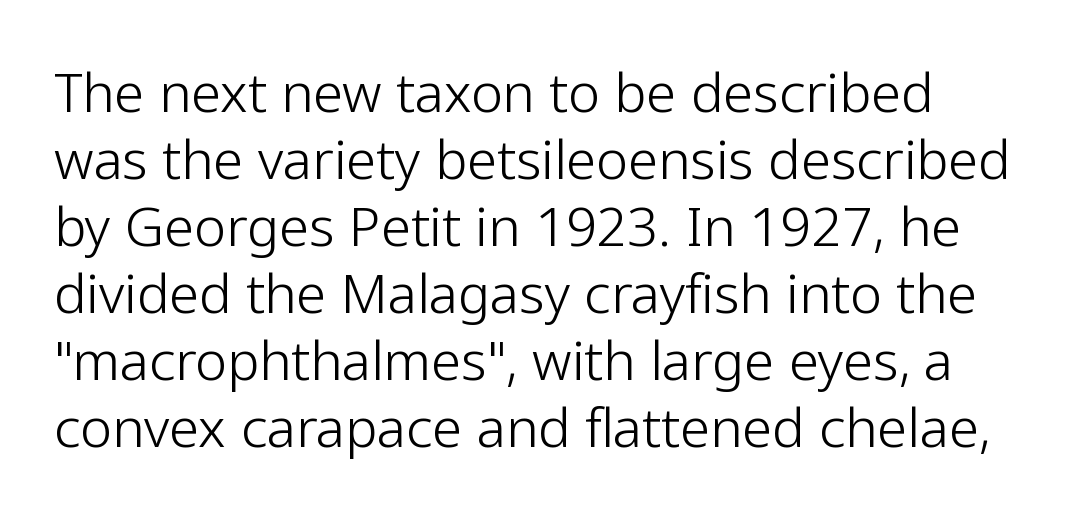
You could call the tracking neutral — neither tight nor loose. Here the designer chose a conventional face with non-uniform glyph widths. The passage shown is not underscored anywhere. Upright lettering throughout.
